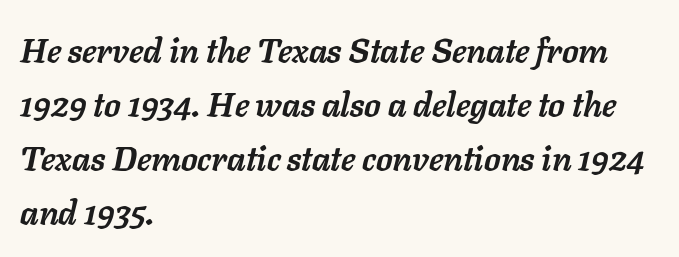
The image shows 34 px semibold type, italic (leaning right); set left-aligned, normal line spacing (1.59x), normal letter spacing, not underlined; low stroke contrast and a medium x-height.
